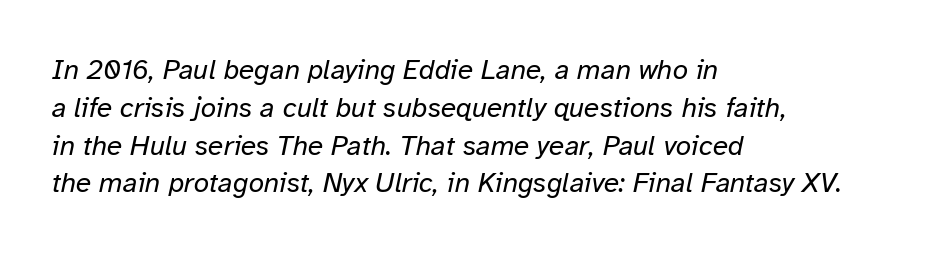
{"italic": "yes", "lean": "right", "slant_degrees": 12, "bold": "no", "weight": "regular", "width": "normal", "stroke_contrast": "low", "x_height": "medium", "monospaced": "no", "underline": "no", "align": "left", "line_spacing": "normal", "line_spacing_ratio": 1.35, "letter_spacing": "normal", "letter_spacing_em": 0.0, "glyph_px": 28}
